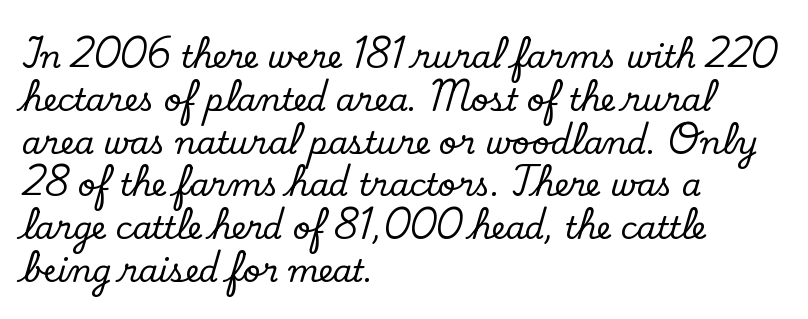
{"serif": "yes", "width": "normal", "stroke_contrast": "low", "x_height": "small", "monospaced": "no", "underline": "no", "align": "left", "line_spacing": "normal", "line_spacing_ratio": 1.38, "letter_spacing": "normal", "letter_spacing_em": 0.0, "glyph_px": 31}
